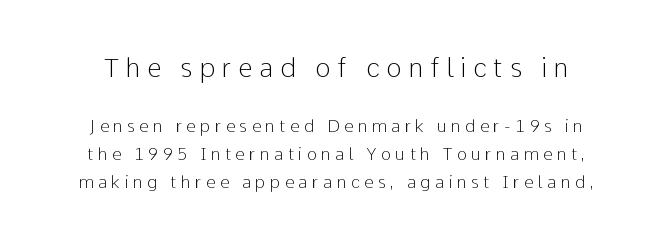
Type size steps down from the first block to the second. Posture: vertical. The weight would be labelled regular, book, light, or lighter still. Glance below the letters and you will spot only blank space. Between one letter and the next there's a generous, obvious gap.
